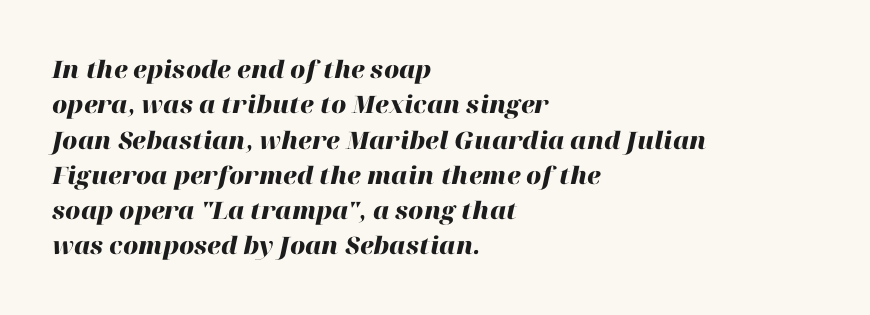
The image shows 24 px bold type, italic (leaning right); set left-aligned, normal line spacing (1.47x), normal letter spacing, not underlined.
